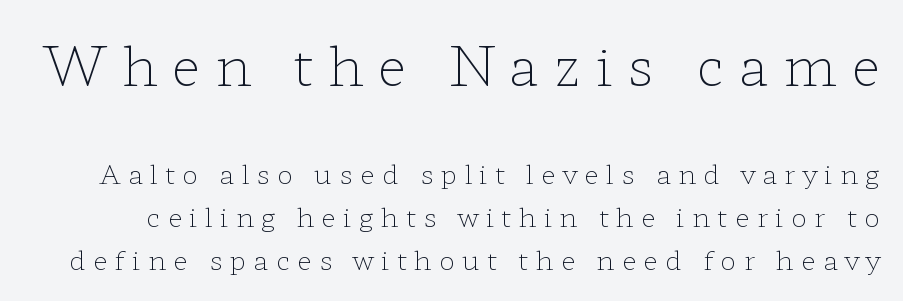
The image shows 54 px light, wide serif type, upright; set normal line spacing (1.59x), unusually wide letter spacing (+0.27 em), not underlined; the first (top) block is 2.0x larger; low stroke contrast and a medium x-height.
